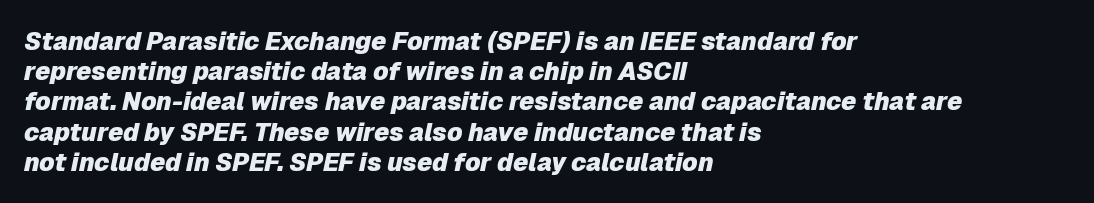
{"italic": "yes", "lean": "right", "slant_degrees": 12, "bold": "yes", "underline": "no", "align": "left", "line_spacing_ratio": 1.21, "letter_spacing": "normal", "letter_spacing_em": 0.0, "glyph_px": 25}
